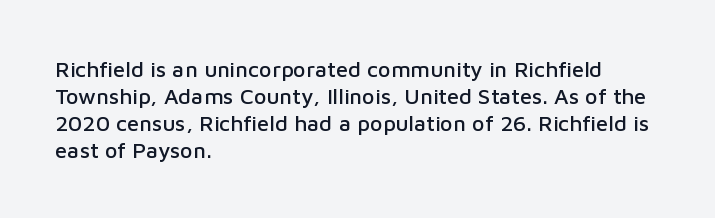
{"italic": "no", "underline": "no", "align": "left", "line_spacing_ratio": 1.22, "letter_spacing": "normal", "letter_spacing_em": 0.0, "glyph_px": 22}
